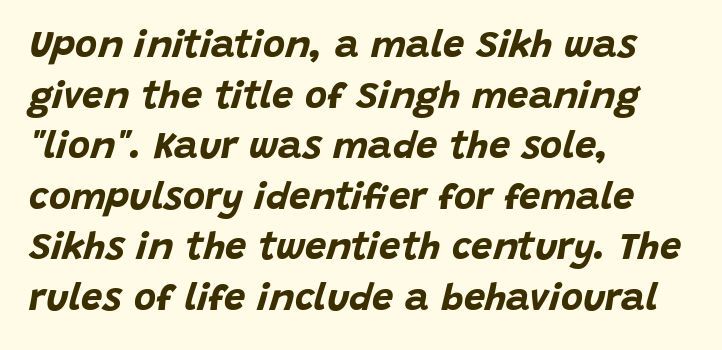
Q: Is the text bold? A: Yes.
Q: Is the text italic (slanted)? A: Yes, it leans right by about 15 degrees.
Q: Is the text underlined? A: No.
Q: How is the paragraph aligned? A: Left-aligned.
Q: Is the spacing between letters normal or unusually wide? A: Normal.
Q: Is the spacing between lines tight, normal or loose? A: Normal.
Q: Width (condensed, normal, or wide)? A: Normal.
Q: Stroke contrast? A: Low.
Q: x-height? A: Large.
Q: Monospaced? A: No.
